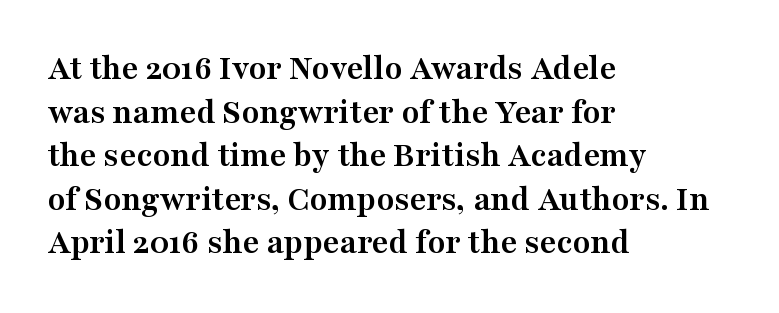
Decoration check: the copy has no underline. The passage shown is emphatically bold. Alignment: flush left. Font category for this specimen: serif. These lines were composed using upright roman letters. A typesetter would call this proportional, since set widths differ per character.
